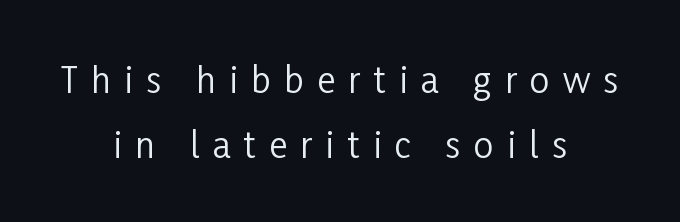
The image shows 35 px regular-weight, condensed sans-serif type, upright; set centered, line spacing 1.85x, unusually wide letter spacing (+0.38 em), not underlined; low stroke contrast and a medium x-height.
